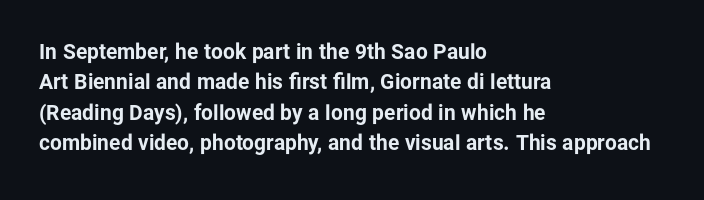
Notice how the stems are strictly vertical — no italics here. These words are printed bold, with thick strokes throughout. Leading: standard. You could call the tracking neutral — neither tight nor loose. The rendering anchors every line to the left-hand side. The words here are not underlined.
